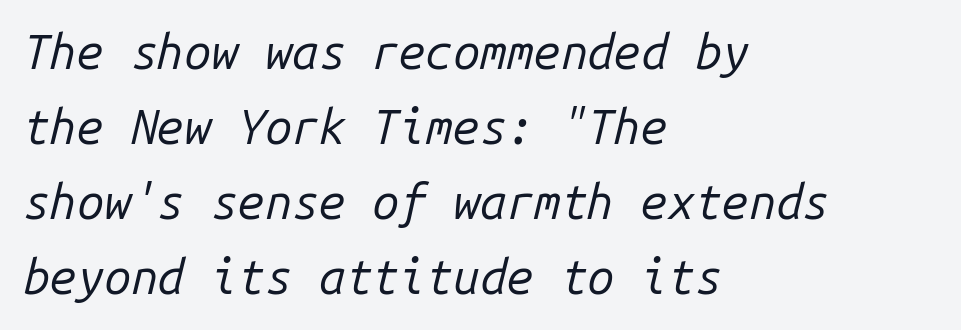
The image shows 48 px regular-weight type, italic (leaning right), monospaced; set left-aligned, normal line spacing (1.56x), normal letter spacing, not underlined; low stroke contrast and a medium x-height.
